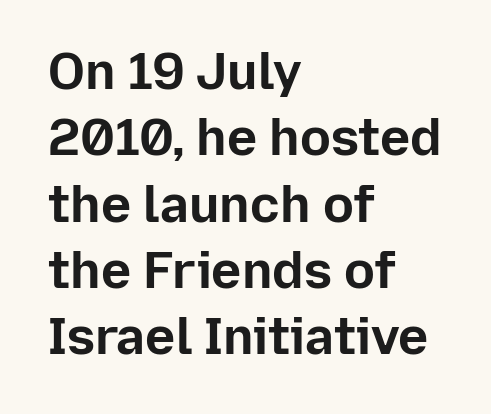
The image shows 51 px bold sans-serif type, upright; set left-aligned, normal line spacing (1.3x), normal letter spacing, not underlined; low stroke contrast and a medium x-height.
